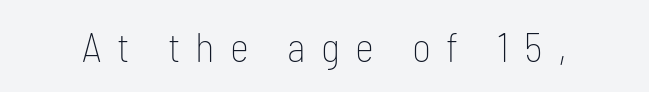
{"serif": "no", "italic": "no", "bold": "no", "weight": "thin", "width": "condensed", "stroke_contrast": "low", "x_height": "medium", "monospaced": "no", "underline": "no", "letter_spacing": "wide", "letter_spacing_em": 0.37, "glyph_px": 41}
